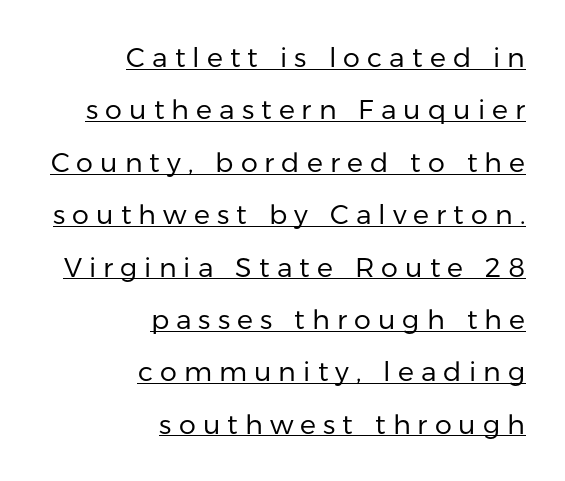
Q: Is the text bold? A: No.
Q: Is the text italic (slanted)? A: No, it is upright.
Q: Is the text underlined? A: Yes.
Q: How is the paragraph aligned? A: Right-aligned.
Q: Is the spacing between letters normal or unusually wide? A: Unusually wide.
Q: Is the spacing between lines tight, normal or loose? A: Loose.
